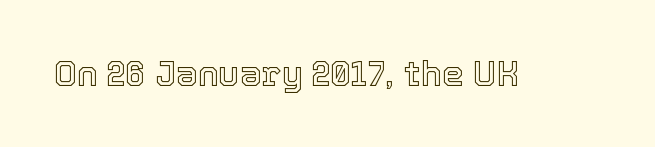
{"italic": "no", "width": "normal", "x_height": "medium", "monospaced": "no", "underline": "no", "letter_spacing": "normal", "letter_spacing_em": 0.0, "glyph_px": 35}
